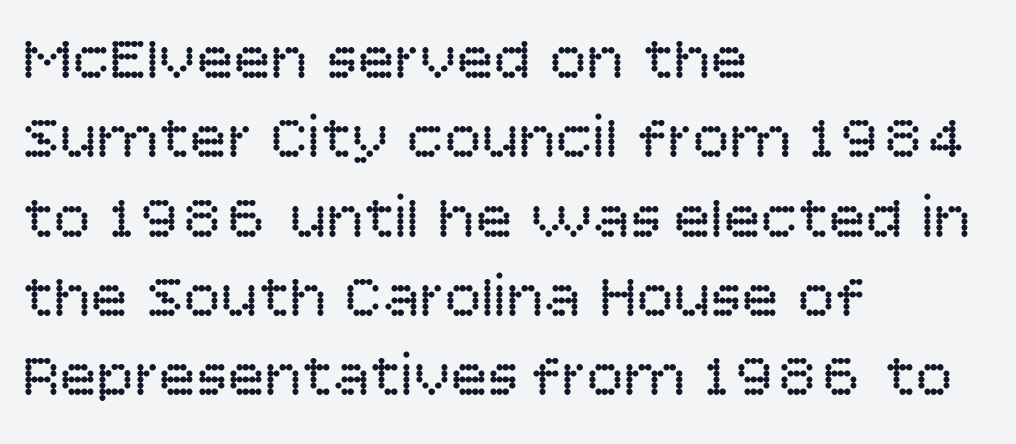
The image shows 62 px regular-weight sans-serif type, upright; set left-aligned, normal line spacing (1.28x), normal letter spacing, not underlined; low stroke contrast and a large x-height.
